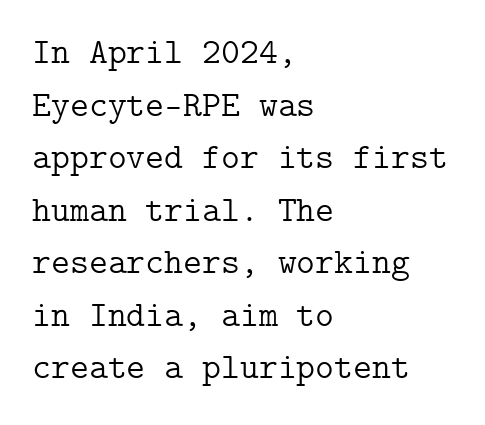
{"serif": "yes", "italic": "no", "bold": "no", "weight": "light", "width": "normal", "stroke_contrast": "low", "x_height": "medium", "underline": "no", "align": "left", "line_spacing": "normal", "line_spacing_ratio": 1.46, "letter_spacing": "normal", "letter_spacing_em": 0.0, "glyph_px": 36}
